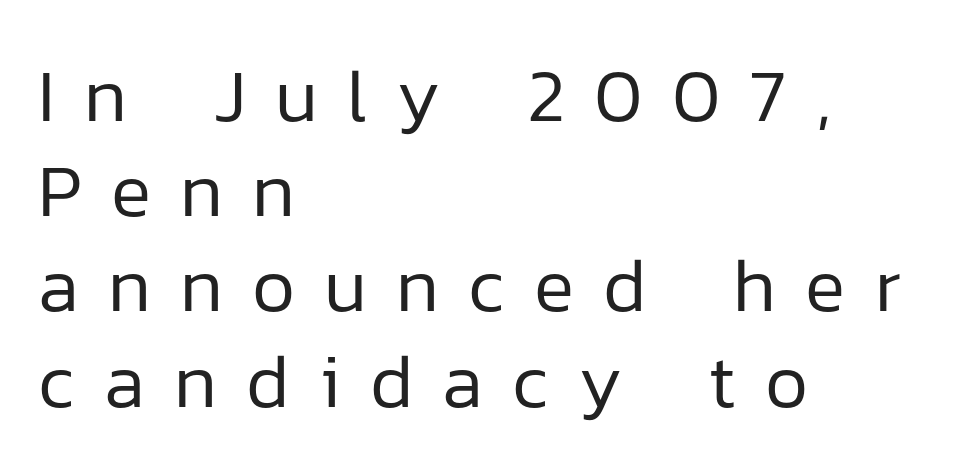
{"serif": "no", "italic": "no", "bold": "no", "weight": "regular", "width": "normal", "stroke_contrast": "low", "x_height": "medium", "monospaced": "no", "underline": "no", "align": "left", "line_spacing": "normal", "line_spacing_ratio": 1.27, "letter_spacing": "wide", "letter_spacing_em": 0.39, "glyph_px": 75}
